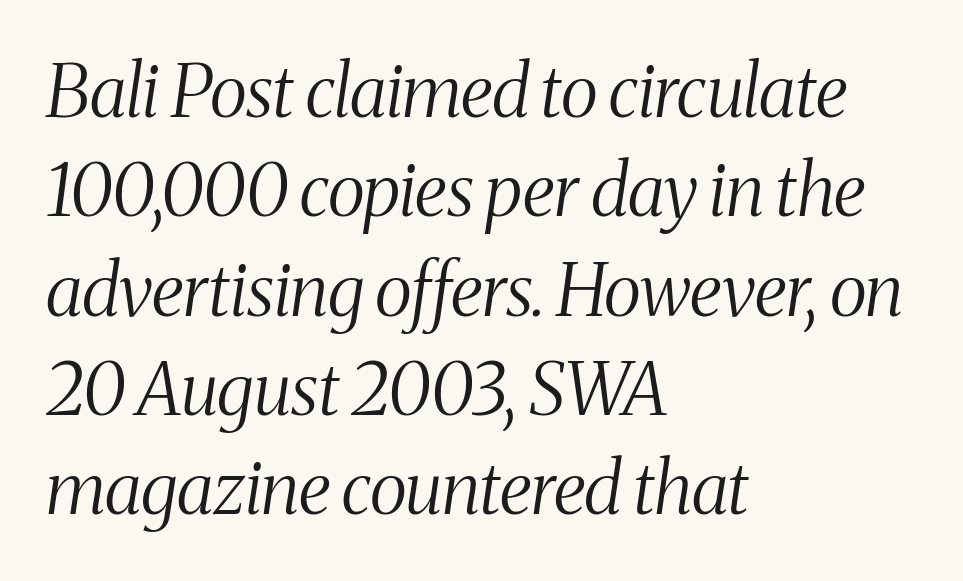
{"serif": "yes", "italic": "yes", "lean": "right", "slant_degrees": 8, "bold": "no", "weight": "light", "width": "condensed", "stroke_contrast": "medium", "x_height": "medium", "monospaced": "no", "underline": "no", "align": "left", "line_spacing": "normal", "line_spacing_ratio": 1.38, "letter_spacing": "normal", "letter_spacing_em": 0.0, "glyph_px": 72}
